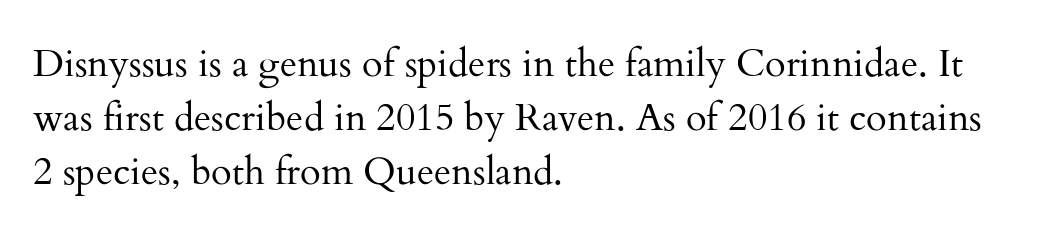
The image shows 38 px regular-weight serif type, upright; set left-aligned, normal line spacing (1.42x), normal letter spacing, not underlined; medium stroke contrast and a small x-height.
